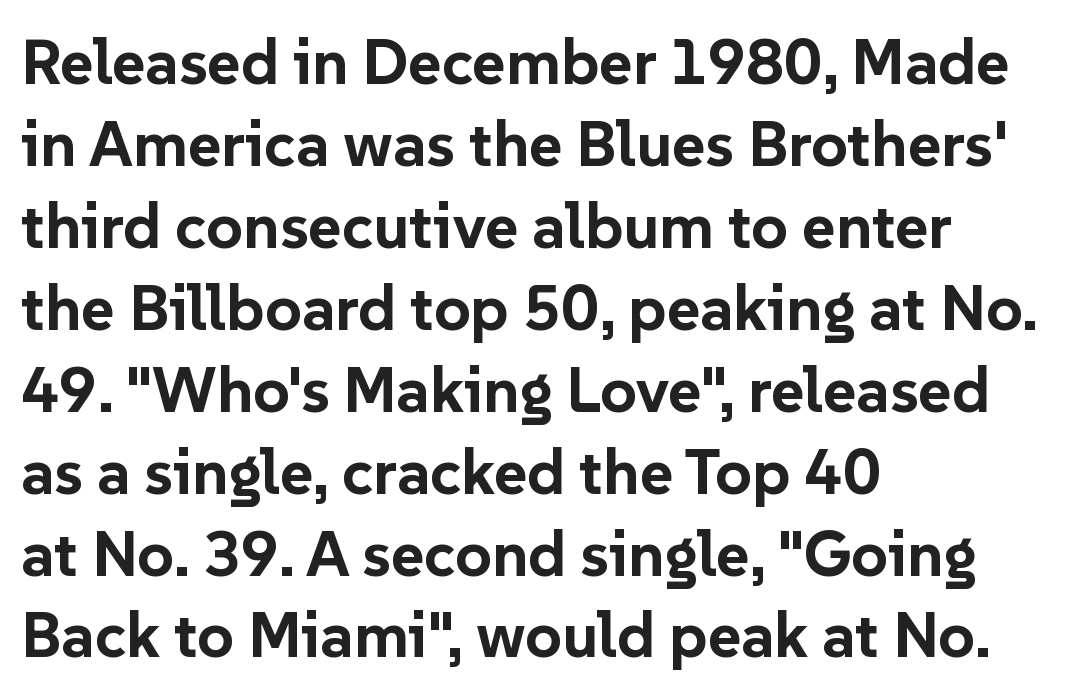
{"serif": "no", "italic": "no", "bold": "yes", "weight": "bold", "width": "normal", "stroke_contrast": "low", "x_height": "medium", "monospaced": "no", "underline": "no", "align": "left", "line_spacing": "normal", "line_spacing_ratio": 1.28, "letter_spacing": "normal", "letter_spacing_em": 0.0, "glyph_px": 64}
